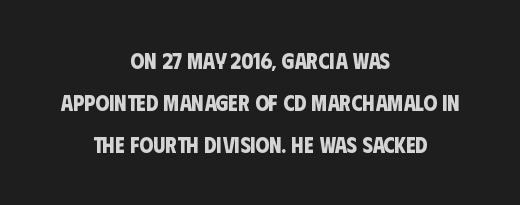
The image shows 22 px bold type; set centered, loose line spacing (1.91x), normal letter spacing, not underlined.
